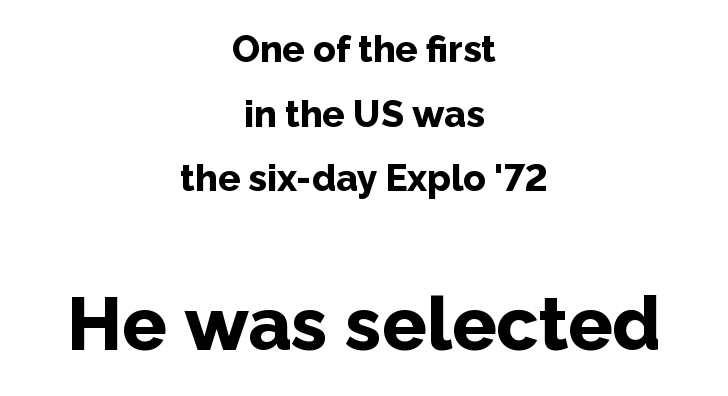
{"serif": "no", "italic": "no", "bold": "yes", "weight": "bold", "width": "normal", "stroke_contrast": "low", "x_height": "medium", "monospaced": "no", "underline": "no", "align": "center", "line_spacing_ratio": 1.75, "letter_spacing": "normal", "letter_spacing_em": 0.0, "larger_block": "second", "size_ratio": 2.0, "glyph_px": 74}
